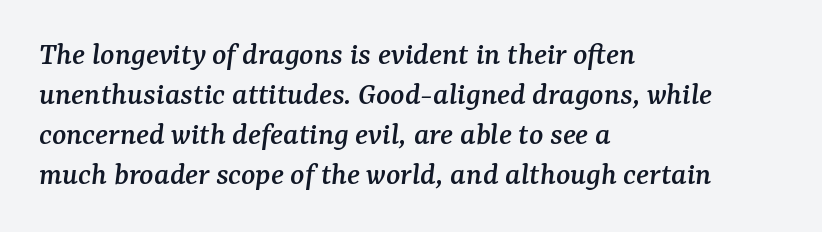
Q: Is the text italic (slanted)? A: Yes, it leans right by about 7 degrees.
Q: Is the typeface a serif or a sans-serif typeface? A: Serif.
Q: Is the text underlined? A: No.
Q: How is the paragraph aligned? A: Left-aligned.
Q: Is the spacing between letters normal or unusually wide? A: Normal.
Q: Width (condensed, normal, or wide)? A: Normal.
Q: Stroke contrast? A: Medium.
Q: x-height? A: Medium.
Q: Monospaced? A: No.
